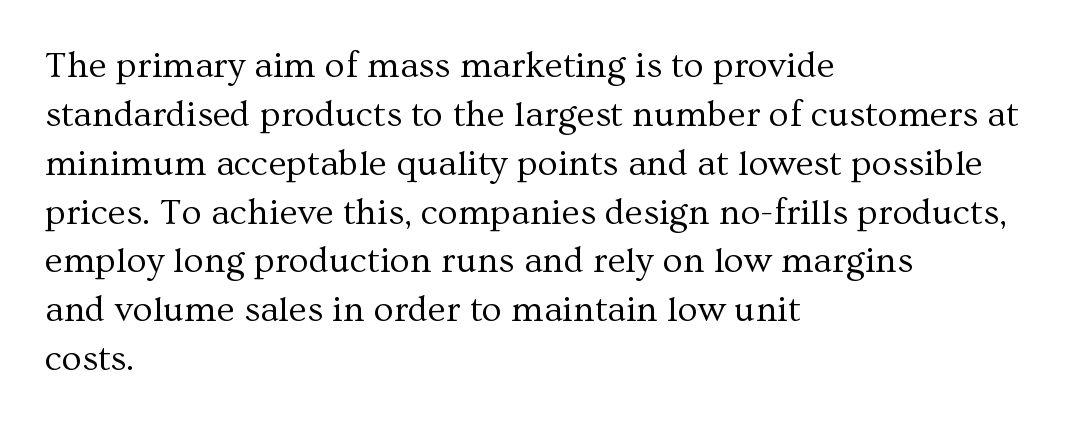
Words float on clear page, feet unadorned. You can tell from the footed stems that serif type was used. The letters stand upright; this is a roman face. This rendering leaves character spacing at its baseline value. Quick note: interline space is typical.
